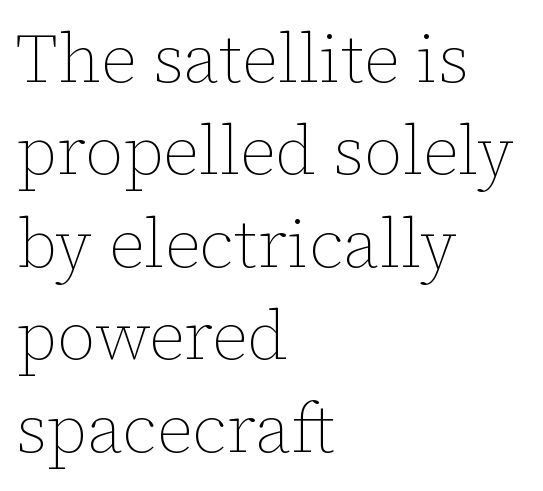
The rag falls on the right side of this text block. The typesetting does not lean heavy: it is not bold. It's the straight-up-and-down kind of type. Spacing between characters is what you'd get straight out of the box.
